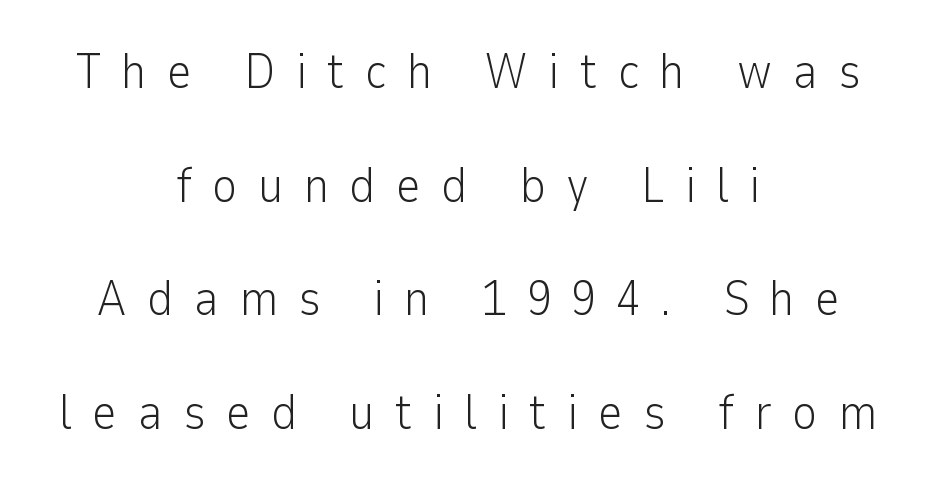
{"serif": "no", "italic": "no", "bold": "no", "weight": "light", "width": "normal", "stroke_contrast": "low", "x_height": "medium", "monospaced": "no", "underline": "no", "align": "center", "line_spacing": "loose", "line_spacing_ratio": 2.32, "letter_spacing": "wide", "letter_spacing_em": 0.41, "glyph_px": 49}
